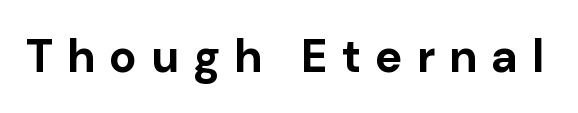
The image shows 46 px bold sans-serif type, upright; set unusually wide letter spacing (+0.3 em), not underlined; low stroke contrast and a medium x-height.
